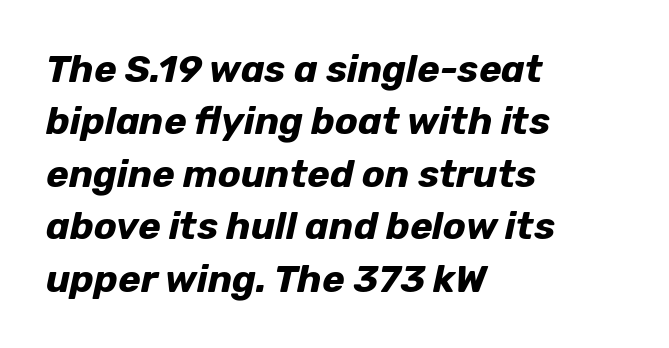
Q: Is the text bold? A: Yes.
Q: Is the text italic (slanted)? A: Yes, it leans right by about 12 degrees.
Q: Is the text underlined? A: No.
Q: How is the paragraph aligned? A: Left-aligned.
Q: Is the spacing between letters normal or unusually wide? A: Normal.
Q: Is the spacing between lines tight, normal or loose? A: Normal.
Q: Width (condensed, normal, or wide)? A: Normal.
Q: Stroke contrast? A: Low.
Q: x-height? A: Medium.
Q: Monospaced? A: No.
